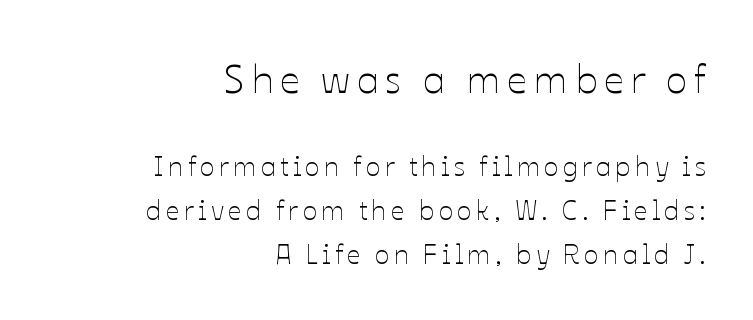
Q: Is the text bold? A: No.
Q: Is the text italic (slanted)? A: No, it is upright.
Q: Is the text underlined? A: No.
Q: How is the paragraph aligned? A: Right-aligned.
Q: Is the spacing between lines tight, normal or loose? A: Normal.
Q: Which block of text is set in a larger size, the first (top) or the second (bottom)? A: The first (top) one.
Q: Width (condensed, normal, or wide)? A: Normal.
Q: Stroke contrast? A: Low.
Q: x-height? A: Medium.
Q: Monospaced? A: No.
